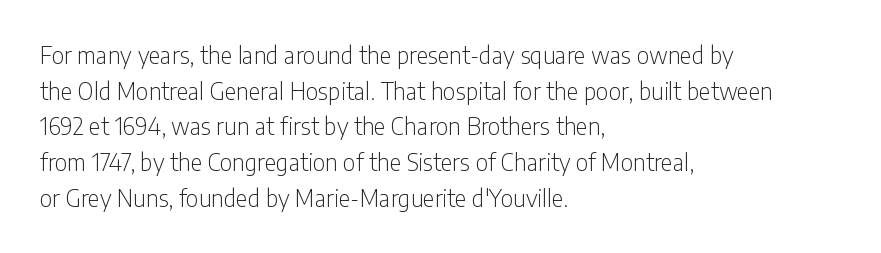
{"italic": "no", "bold": "no", "underline": "no", "align": "left", "line_spacing": "normal", "line_spacing_ratio": 1.55, "letter_spacing": "normal", "letter_spacing_em": 0.0, "glyph_px": 23}
